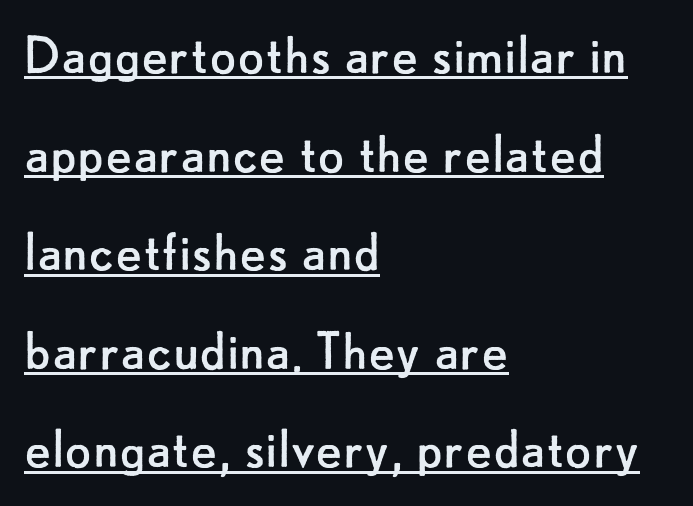
The image shows 62 px regular-weight sans-serif type, upright; set left-aligned, normal line spacing (1.59x), normal letter spacing, underlined; low stroke contrast and a small x-height.
